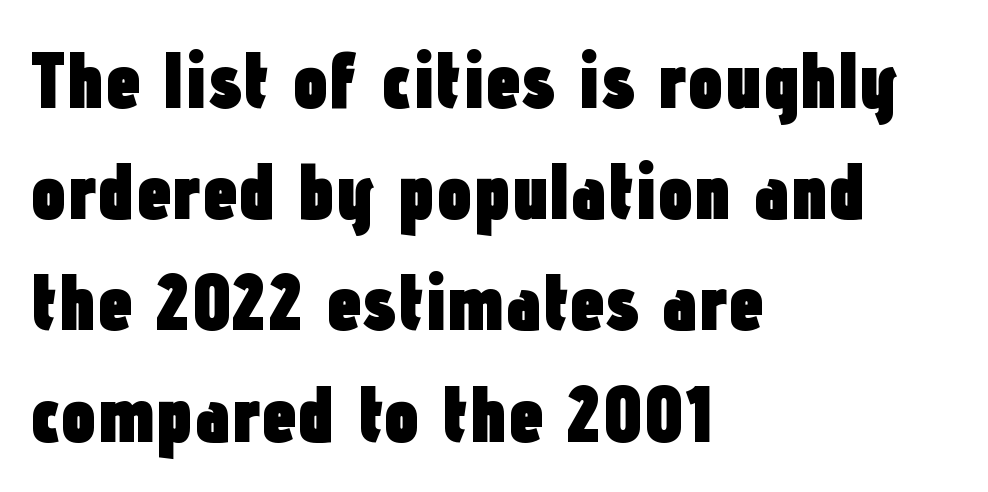
The image shows 80 px heavy, condensed sans-serif type, upright; set left-aligned, normal line spacing (1.39x), normal letter spacing, not underlined; low stroke contrast and a medium x-height.
